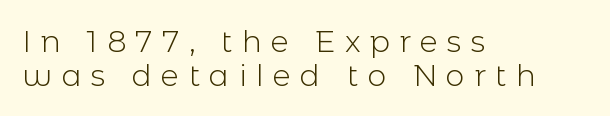
{"serif": "no", "italic": "no", "bold": "no", "weight": "light", "width": "normal", "x_height": "medium", "monospaced": "no", "underline": "no", "align": "left", "line_spacing": "tight", "line_spacing_ratio": 1.12, "letter_spacing": "wide", "letter_spacing_em": 0.31, "glyph_px": 30}
